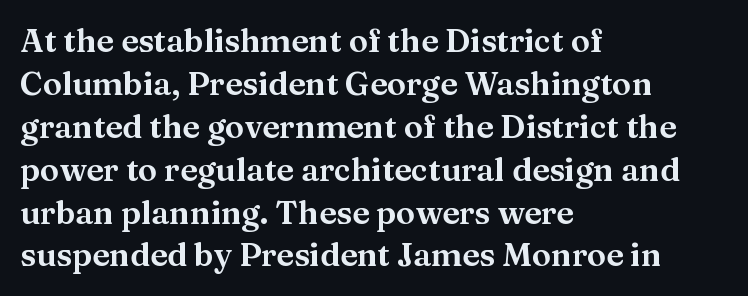
The image shows 32 px wide serif type, upright; set left-aligned, normal line spacing (1.34x), normal letter spacing, not underlined; medium stroke contrast and a medium x-height.
